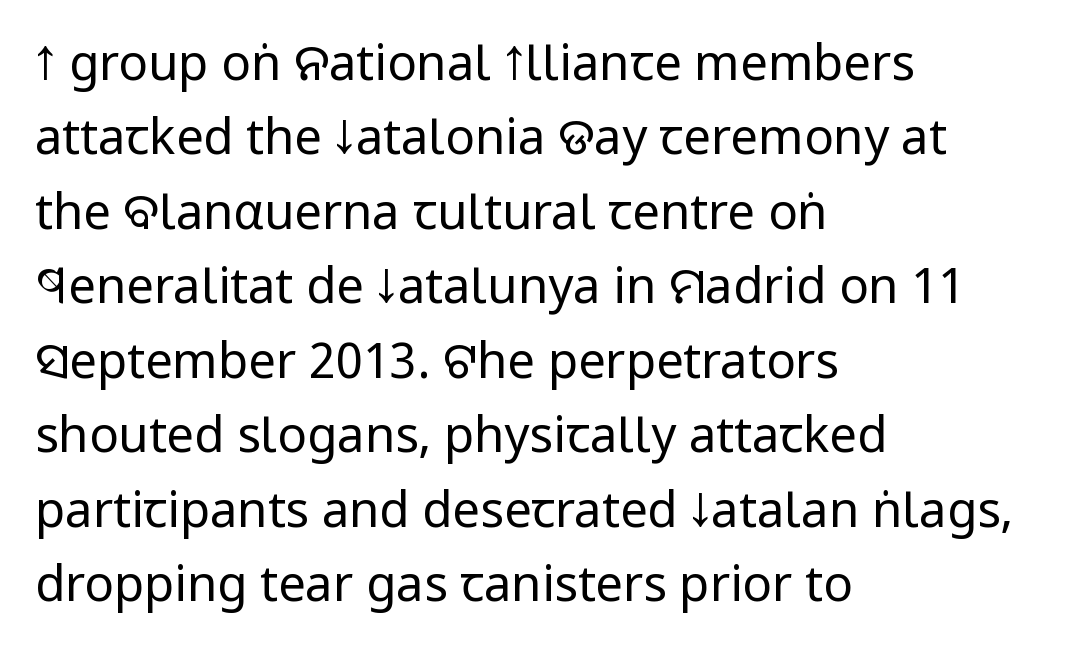
The image shows 49 px regular-weight, condensed sans-serif type, upright; set left-aligned, normal line spacing (1.52x), normal letter spacing, not underlined; low stroke contrast and a large x-height.
